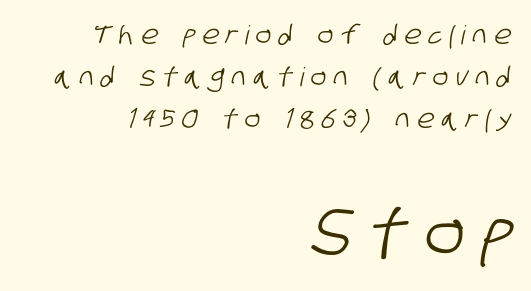
The image shows 66 px condensed sans-serif type; set right-aligned, normal line spacing (1.62x), unusually wide letter spacing (+0.28 em), not underlined; the second (bottom) block is 2.54x larger; low stroke contrast and a large x-height.
